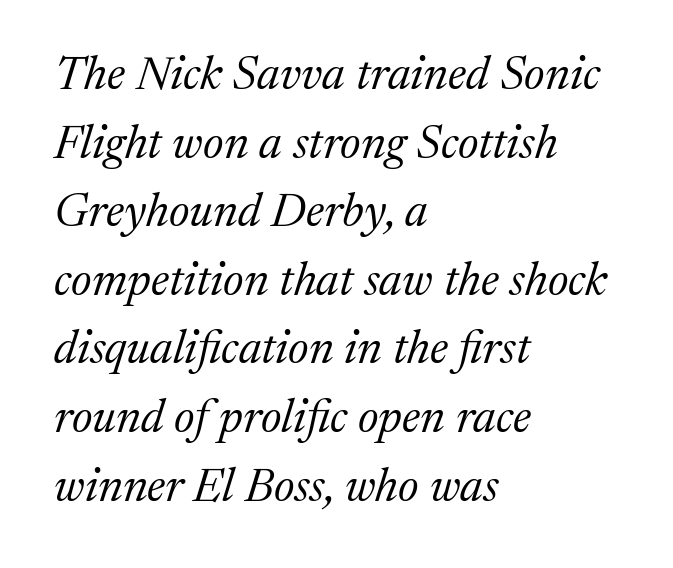
Q: Is the text bold? A: No.
Q: Is the text italic (slanted)? A: Yes, it leans right by about 17 degrees.
Q: Is the typeface a serif or a sans-serif typeface? A: Serif.
Q: Is the text underlined? A: No.
Q: How is the paragraph aligned? A: Left-aligned.
Q: Is the spacing between letters normal or unusually wide? A: Normal.
Q: Is the spacing between lines tight, normal or loose? A: Normal.
Q: Width (condensed, normal, or wide)? A: Normal.
Q: Stroke contrast? A: Medium.
Q: x-height? A: Medium.
Q: Monospaced? A: No.
